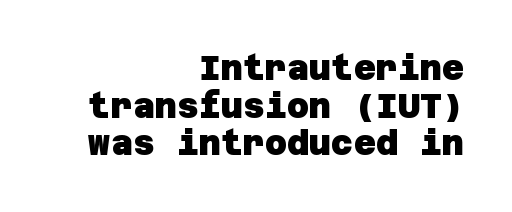
Reading down the block, your eye finds every line finishing at a fixed right position. Stroke thickness is high; the sample reads as a true bold. Quick note: interline space is minimal. Beneath every word, the page is bare. Classification — sans serif.
